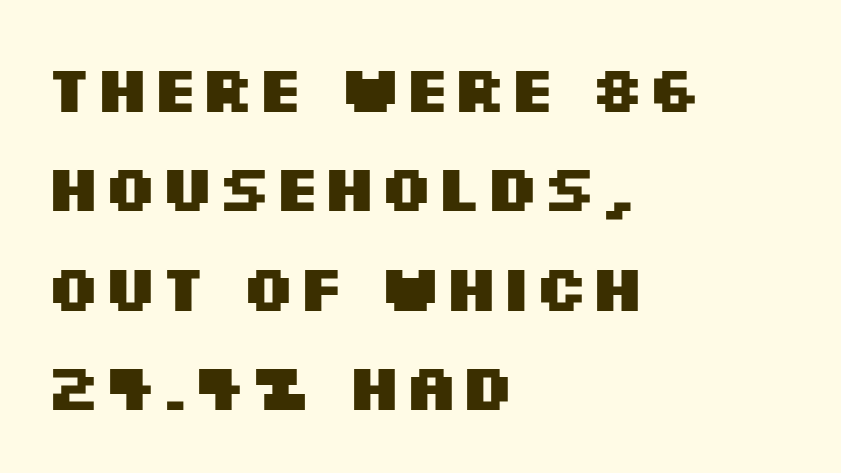
This sample has the flowing, uneven cadence of proportional lettering. The rendering uses a bold face; every stroke is thick and dark. Honestly, there is no underline to notice here at all. Does the leading feel generous? No, just average. The type family on display is of the sans-serif kind. Ascenders rise straight up at ninety degrees.
